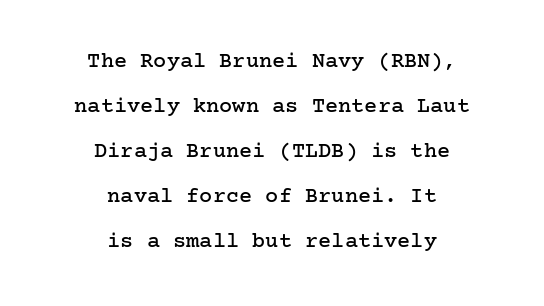
There is no visible air inserted between adjacent glyphs. You could fit nearly another row in the gap between these rows. A typesetter would mark this as roman, not italic. Lines of text with bare space underneath. The setting favours the middle, as headings and verse often do.
